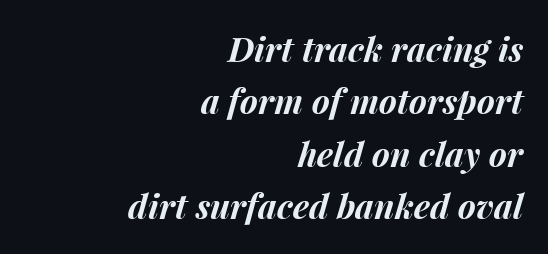
{"italic": "yes", "lean": "right", "slant_degrees": 15, "bold": "yes", "weight": "bold", "width": "normal", "stroke_contrast": "medium", "x_height": "medium", "monospaced": "no", "underline": "no", "align": "right", "line_spacing": "normal", "line_spacing_ratio": 1.54, "letter_spacing": "normal", "letter_spacing_em": 0.0, "glyph_px": 34}
